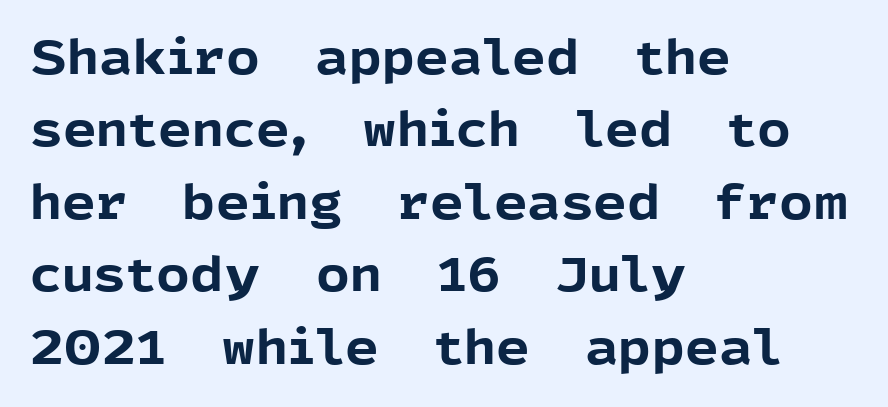
The strokes are fattened all the way to bold. These lines are composed in type without serifs. The passage shown is not underscored anywhere. Teacher's note: observe the even left margin — that is flush-left alignment.
